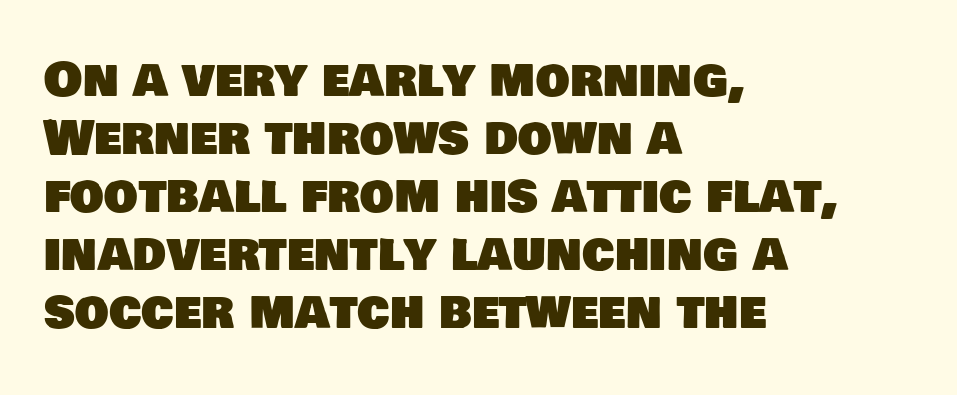
{"serif": "no", "width": "normal", "stroke_contrast": "low", "x_height": "large", "monospaced": "no", "underline": "no", "align": "left", "line_spacing_ratio": 1.21, "letter_spacing": "normal", "letter_spacing_em": 0.0, "glyph_px": 48}
